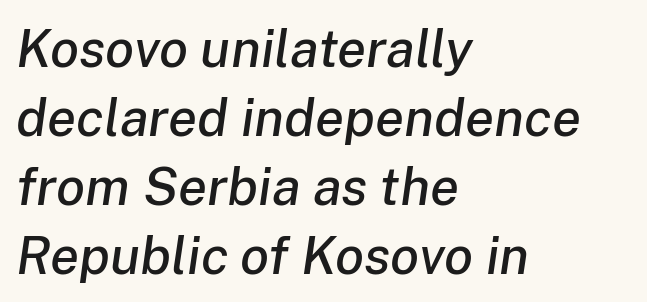
{"italic": "yes", "lean": "right", "slant_degrees": 8, "width": "normal", "stroke_contrast": "low", "x_height": "medium", "monospaced": "no", "underline": "no", "align": "left", "line_spacing": "normal", "line_spacing_ratio": 1.3, "letter_spacing": "normal", "letter_spacing_em": 0.0, "glyph_px": 53}
